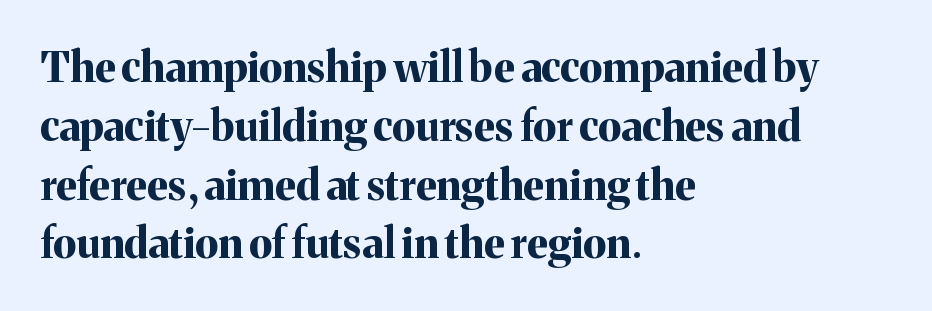
Visually the block forms a straight wall on the left and a jagged coastline on the right. This sample has the flowing, uneven cadence of proportional lettering. The typography opts for an upright posture over an oblique one. One glance says typical: line gaps are just what's usual. Stroke terminals: seriffed. Compared with typical body copy, the letter spacing here is the same.
